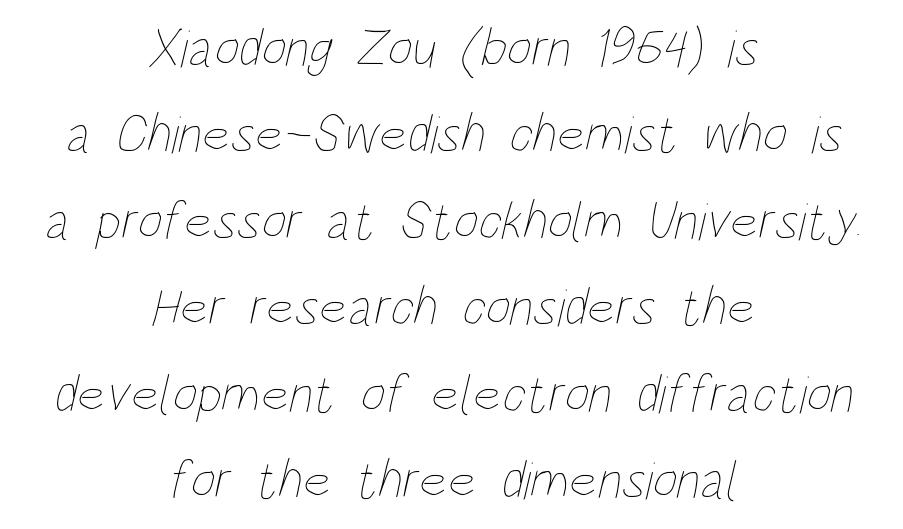
{"bold": "no", "weight": "thin", "width": "condensed", "stroke_contrast": "low", "x_height": "large", "monospaced": "no", "underline": "no", "align": "center", "line_spacing": "normal", "line_spacing_ratio": 1.6, "letter_spacing": "normal", "letter_spacing_em": 0.0, "glyph_px": 54}
